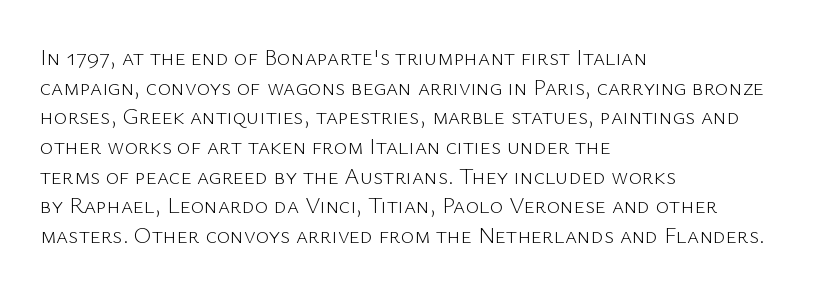
The image shows 23 px text type, upright; set left-aligned, normal line spacing (1.29x), normal letter spacing, not underlined.
